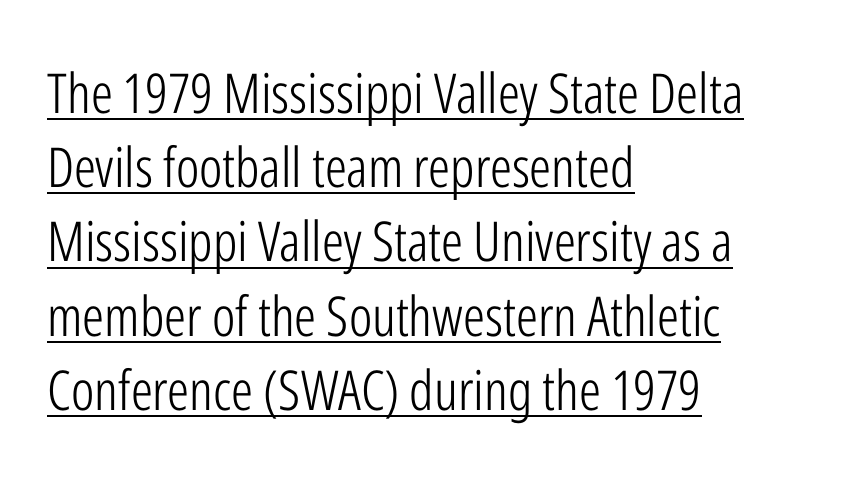
{"serif": "no", "italic": "no", "bold": "no", "weight": "light", "width": "condensed", "stroke_contrast": "low", "x_height": "medium", "monospaced": "no", "underline": "yes", "align": "left", "line_spacing": "normal", "line_spacing_ratio": 1.35, "letter_spacing": "normal", "letter_spacing_em": 0.0, "glyph_px": 55}
